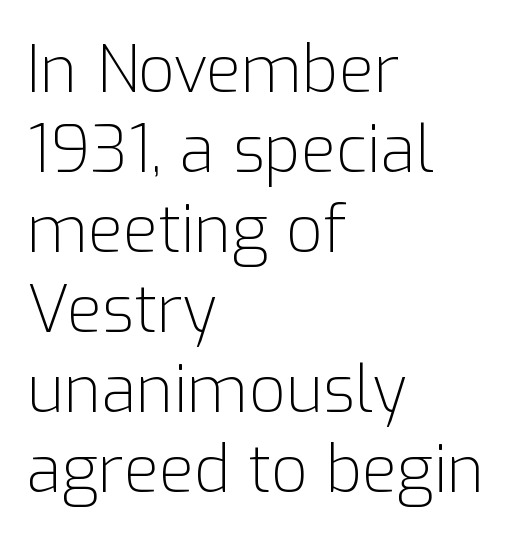
{"serif": "no", "italic": "no", "bold": "no", "weight": "light", "width": "normal", "stroke_contrast": "low", "x_height": "medium", "monospaced": "no", "underline": "no", "align": "left", "line_spacing": "normal", "line_spacing_ratio": 1.25, "letter_spacing": "normal", "letter_spacing_em": 0.0, "glyph_px": 64}
